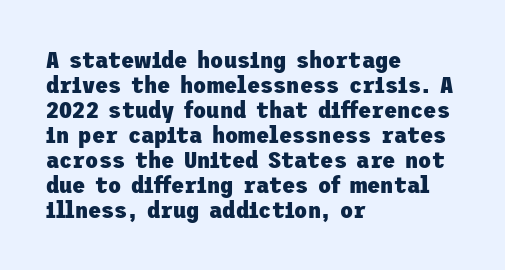
The image shows 24 px bold type, upright; set left-aligned, tight line spacing (1.04x), normal letter spacing, not underlined.
